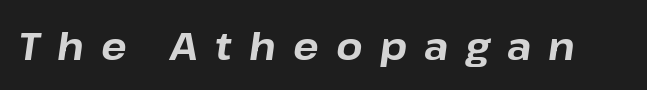
The image shows 38 px bold type, italic (leaning right); set unusually wide letter spacing (+0.45 em), not underlined; low stroke contrast and a medium x-height.
